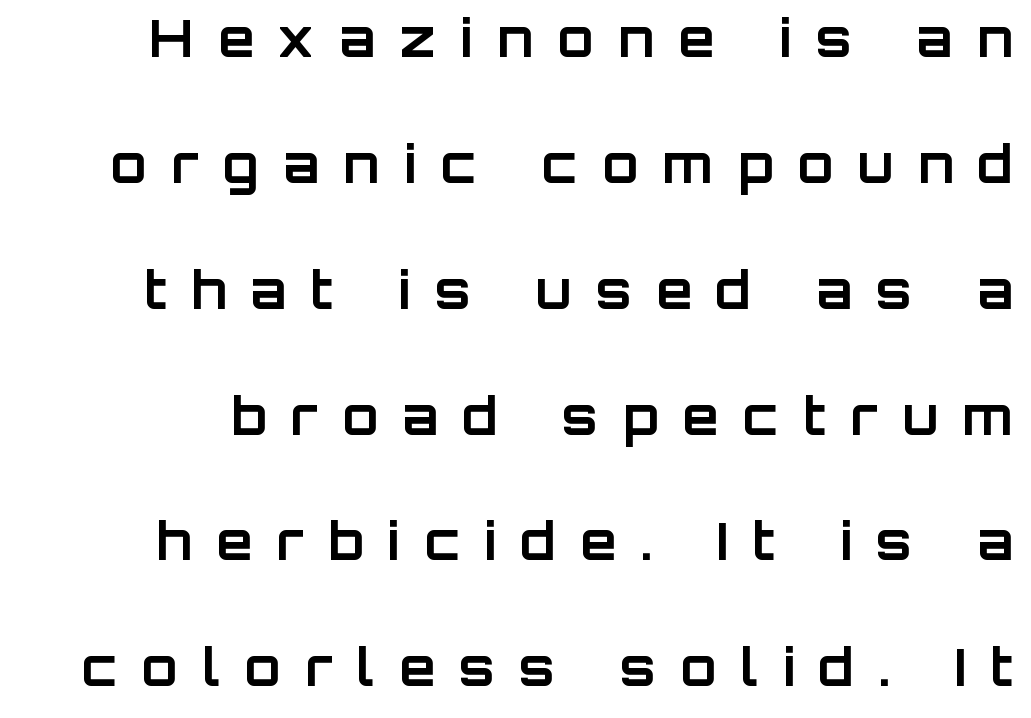
Serifs: no, the terminals of the letterforms are clean. A clean baseline with only descenders dipping below it. Spacing between characters has been opened up far beyond the box default. Horizontal bands of white between lines are thick stripes. This is heavy type, rendered in bold. Do the characters align in a grid? No, the font is proportional.
